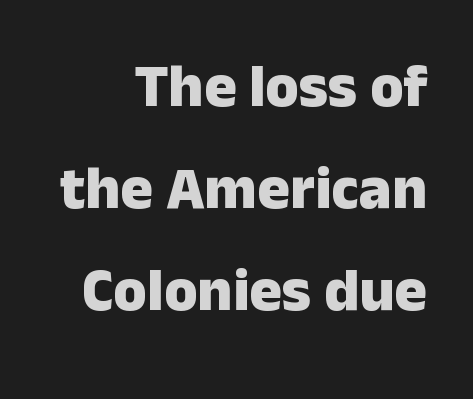
{"serif": "no", "italic": "no", "bold": "yes", "weight": "heavy", "width": "normal", "stroke_contrast": "low", "x_height": "medium", "monospaced": "no", "underline": "no", "align": "right", "line_spacing": "normal", "line_spacing_ratio": 1.67, "letter_spacing": "normal", "letter_spacing_em": 0.0, "glyph_px": 61}
